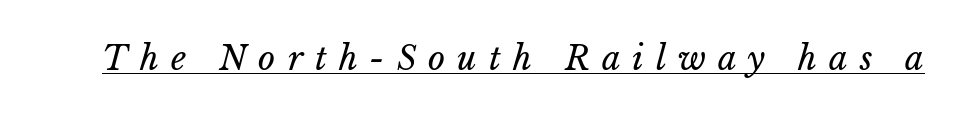
Q: Is the text bold? A: No.
Q: Is the text italic (slanted)? A: Yes, it leans right by about 15 degrees.
Q: Is the text underlined? A: Yes.
Q: Is the spacing between letters normal or unusually wide? A: Unusually wide.
Q: Width (condensed, normal, or wide)? A: Normal.
Q: Stroke contrast? A: Low.
Q: x-height? A: Medium.
Q: Monospaced? A: No.
